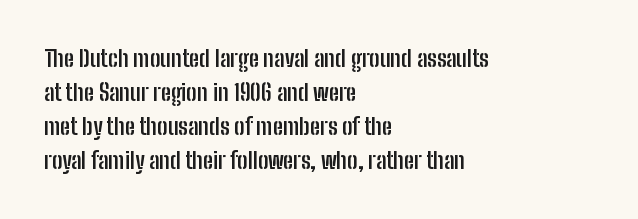
Q: Is the text bold? A: Yes.
Q: Is the text italic (slanted)? A: No, it is upright.
Q: Is the text underlined? A: No.
Q: How is the paragraph aligned? A: Left-aligned.
Q: Is the spacing between letters normal or unusually wide? A: Normal.
Q: Is the spacing between lines tight, normal or loose? A: Normal.
